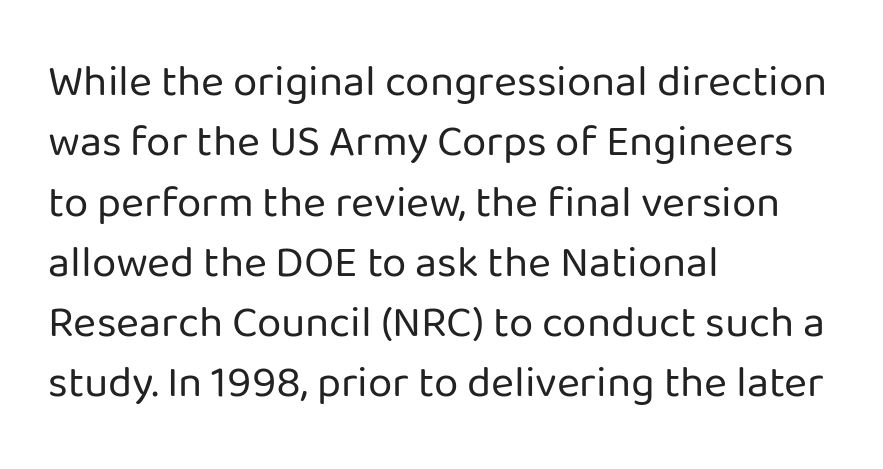
The foot of each line stays bare and open. Stem width sits at or under what a default text font uses. How would I describe the line gaps? Plain and ordinary. This sample uses a sans-serif face.
